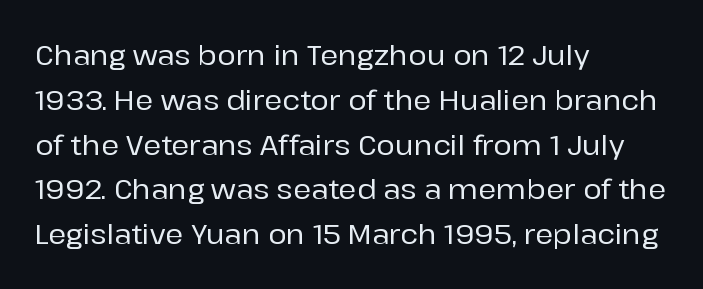
Letterform terminals end flat and unadorned throughout the passage. Here the glyphs are tracked normally, forming tight word shapes. Each row of text sits above clean, open space. Tall strokes in this sample are plumb rather than angled.
